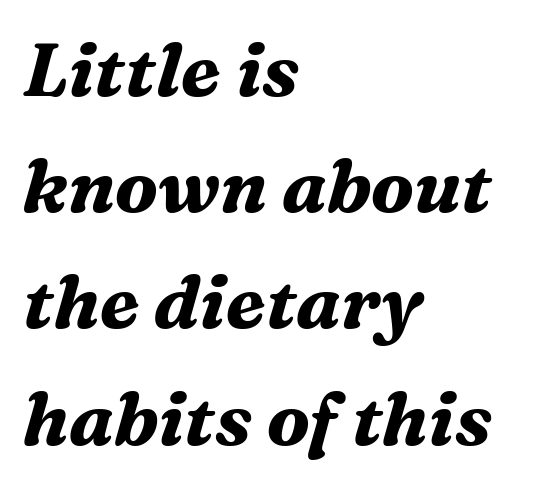
The image shows 74 px bold serif type, italic (leaning right); set left-aligned, normal line spacing (1.57x), normal letter spacing, not underlined; medium stroke contrast and a medium x-height.
